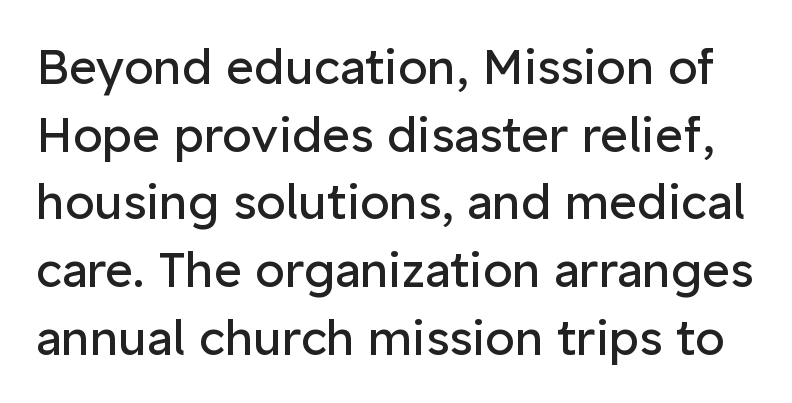
Q: Is the text bold? A: No.
Q: Is the text italic (slanted)? A: No, it is upright.
Q: Is the typeface a serif or a sans-serif typeface? A: Sans-serif.
Q: Is the text underlined? A: No.
Q: Is the spacing between letters normal or unusually wide? A: Normal.
Q: Is the spacing between lines tight, normal or loose? A: Normal.
Q: Width (condensed, normal, or wide)? A: Normal.
Q: Stroke contrast? A: Low.
Q: x-height? A: Medium.
Q: Monospaced? A: No.
